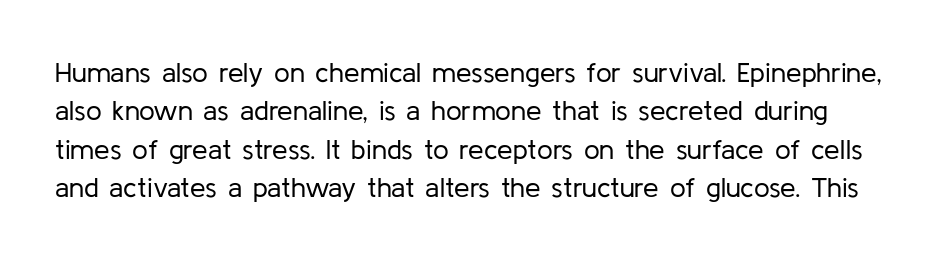
Q: Is the text bold? A: No.
Q: Is the text italic (slanted)? A: No, it is upright.
Q: Is the typeface a serif or a sans-serif typeface? A: Sans-serif.
Q: Is the text underlined? A: No.
Q: Is the spacing between letters normal or unusually wide? A: Normal.
Q: Is the spacing between lines tight, normal or loose? A: Normal.
Q: Width (condensed, normal, or wide)? A: Normal.
Q: Stroke contrast? A: Low.
Q: x-height? A: Medium.
Q: Monospaced? A: No.
